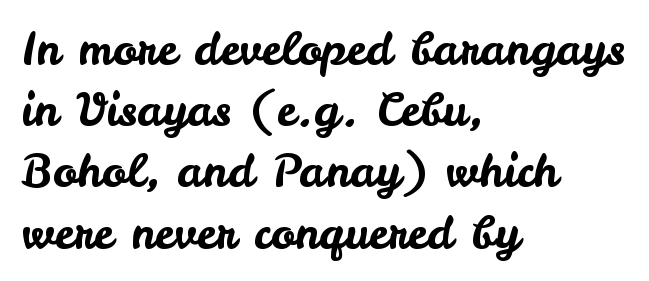
Q: Is the text italic (slanted)? A: Yes.
Q: Is the typeface a serif or a sans-serif typeface? A: Sans-serif.
Q: Is the text underlined? A: No.
Q: How is the paragraph aligned? A: Left-aligned.
Q: Is the spacing between letters normal or unusually wide? A: Normal.
Q: Is the spacing between lines tight, normal or loose? A: Normal.
Q: Width (condensed, normal, or wide)? A: Normal.
Q: Stroke contrast? A: Low.
Q: x-height? A: Small.
Q: Monospaced? A: No.
